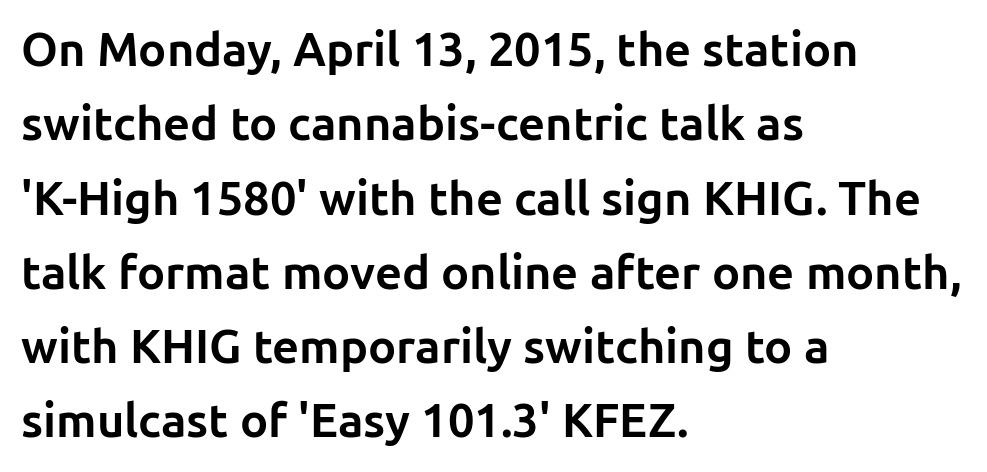
{"serif": "no", "italic": "no", "bold": "yes", "weight": "bold", "width": "normal", "stroke_contrast": "low", "x_height": "medium", "monospaced": "no", "underline": "no", "align": "left", "line_spacing": "normal", "line_spacing_ratio": 1.58, "letter_spacing": "normal", "letter_spacing_em": 0.0, "glyph_px": 47}
